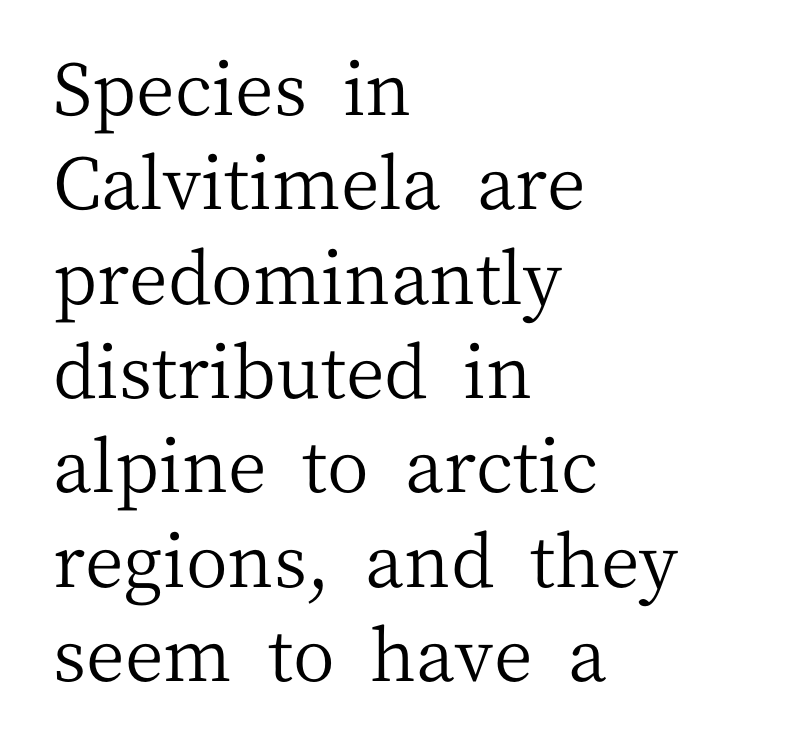
The image shows 72 px regular-weight serif type, upright; set left-aligned, normal line spacing (1.31x), normal letter spacing, not underlined; medium stroke contrast and a medium x-height.
